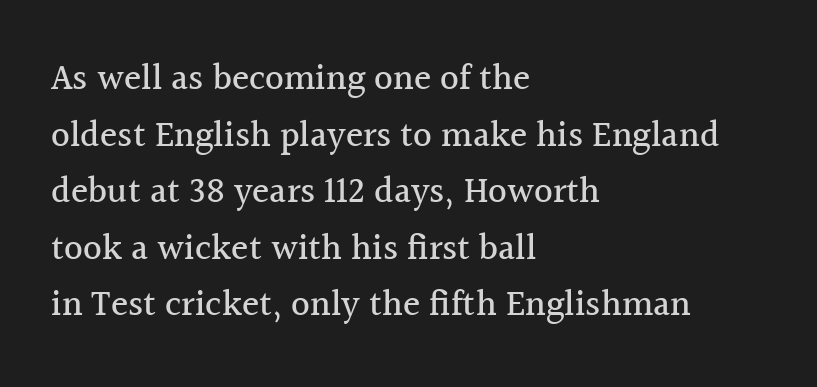
{"serif": "yes", "italic": "no", "width": "normal", "x_height": "medium", "monospaced": "no", "underline": "no", "align": "left", "line_spacing": "normal", "line_spacing_ratio": 1.57, "letter_spacing": "normal", "letter_spacing_em": 0.0, "glyph_px": 36}
